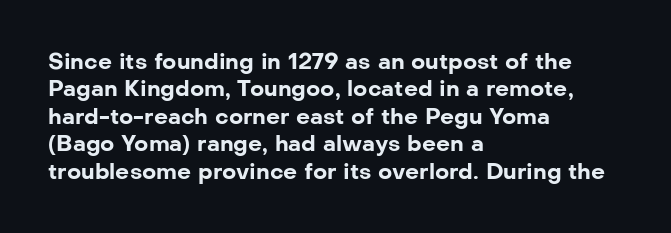
Only glyphs here, with clear space below each row. The type sits square on the baseline with zero lean. Short note: letters normally spaced. Summary of vertical rhythm: regular, with standard interline spacing. Thick stems and heavy bowls — unmistakably bold. Short and long lines alike share a common starting point at left.
